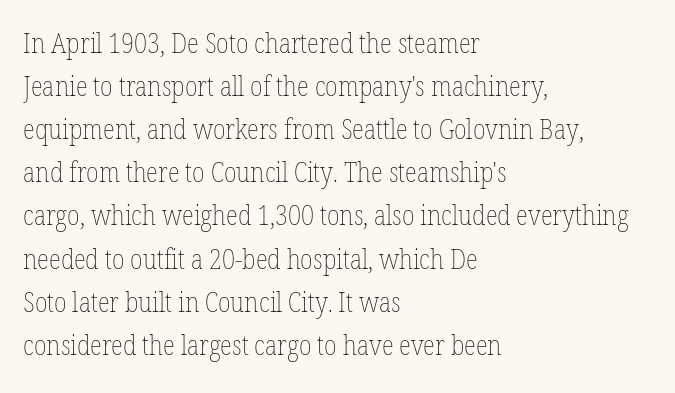
{"italic": "no", "bold": "no", "weight": "thin", "width": "condensed", "stroke_contrast": "low", "x_height": "medium", "monospaced": "no", "underline": "no", "align": "left", "line_spacing": "normal", "line_spacing_ratio": 1.54, "letter_spacing": "normal", "letter_spacing_em": 0.0, "glyph_px": 28}
